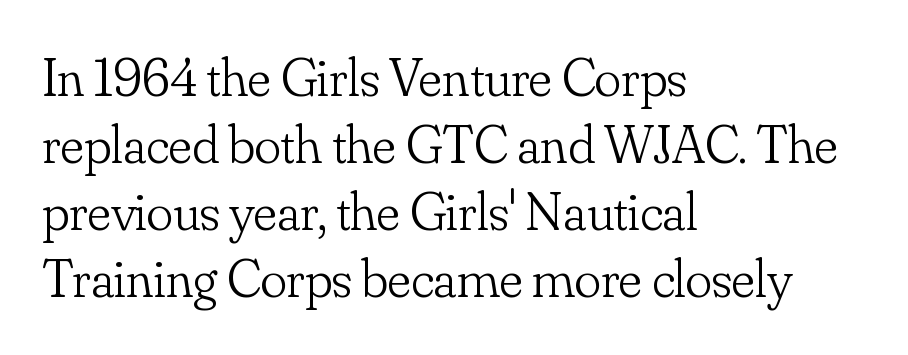
Q: Is the text bold? A: No.
Q: Is the text italic (slanted)? A: No, it is upright.
Q: Is the typeface a serif or a sans-serif typeface? A: Serif.
Q: Is the text underlined? A: No.
Q: How is the paragraph aligned? A: Left-aligned.
Q: Is the spacing between letters normal or unusually wide? A: Normal.
Q: Width (condensed, normal, or wide)? A: Normal.
Q: Stroke contrast? A: Low.
Q: x-height? A: Small.
Q: Monospaced? A: No.
